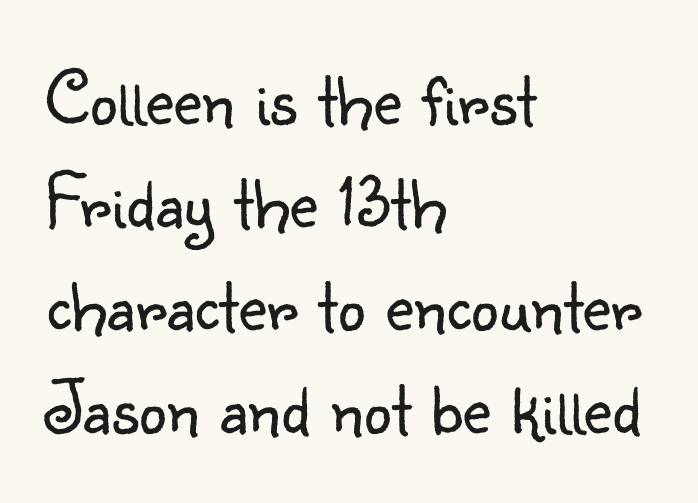
The image shows 78 px light sans-serif type, upright; set left-aligned, normal line spacing (1.32x), normal letter spacing, not underlined; low stroke contrast and a small x-height.
